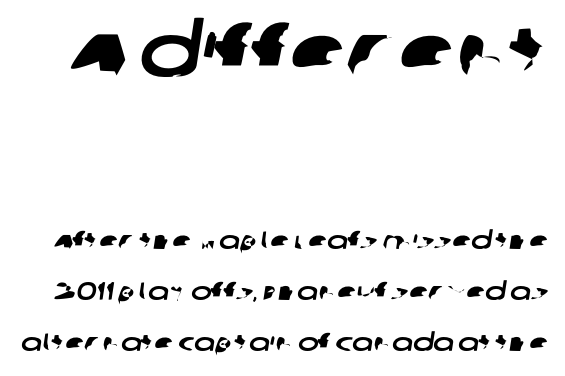
{"serif": "no", "width": "wide", "stroke_contrast": "low", "x_height": "large", "monospaced": "no", "underline": "no", "line_spacing": "loose", "line_spacing_ratio": 2.05, "letter_spacing": "normal", "letter_spacing_em": 0.0, "larger_block": "first", "size_ratio": 2.96, "glyph_px": 74}
